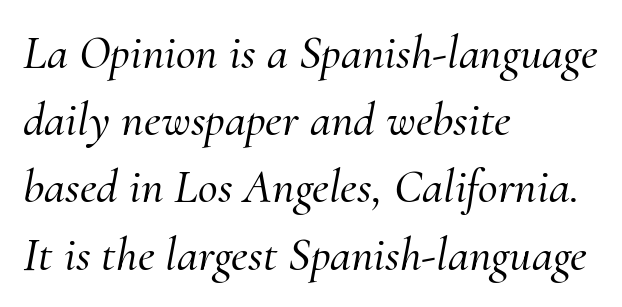
If you drew a line through each stem, it would be angled. What stands out about the letter spacing? Nothing — it is the standard amount. No word sits above an underline. One-word summary of the alignment: left. Type style note: has serifs.
